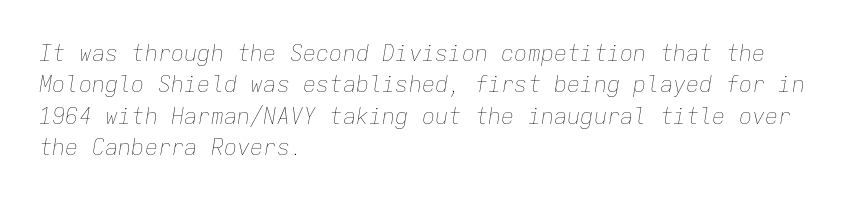
The image shows 22 px text type, italic (leaning right); set left-aligned, normal line spacing (1.43x), normal letter spacing, not underlined.
